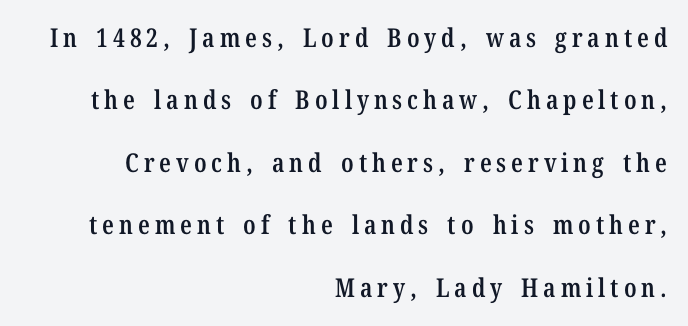
{"italic": "no", "bold": "semi", "underline": "no", "align": "right", "line_spacing": "loose", "line_spacing_ratio": 2.4, "glyph_px": 26}
